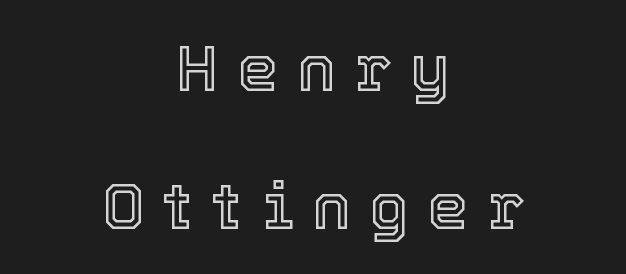
The letters advance in unequal steps, a hallmark of proportional type. Leftover space on each line is divided equally before and after the words. In terms of leading, this rendering errs on the spacious side. Tall strokes in this sample are plumb rather than angled.
